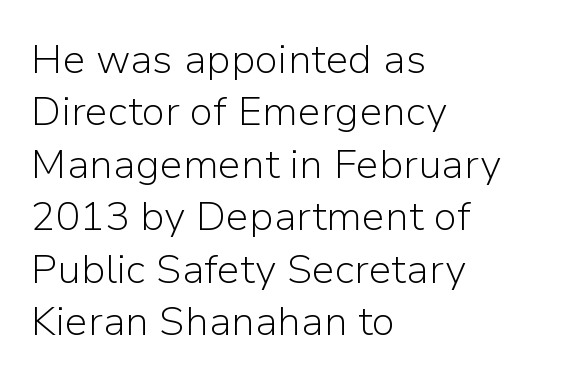
Tracking here is standard; glyphs follow each other at the usual distance. Plain, unruled lines of type. A normal amount of white space separates one row of letters from the next. If you drew a ruler down the left edge, every line would touch it.
